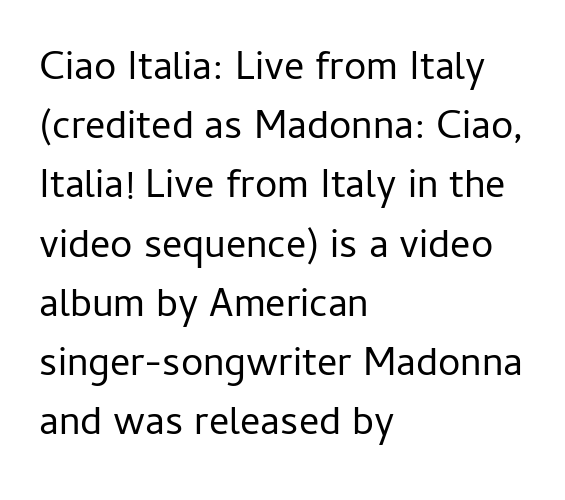
{"serif": "no", "italic": "no", "bold": "no", "weight": "regular", "width": "normal", "stroke_contrast": "low", "x_height": "medium", "monospaced": "no", "underline": "no", "align": "left", "line_spacing": "normal", "line_spacing_ratio": 1.48, "letter_spacing": "normal", "letter_spacing_em": 0.0, "glyph_px": 40}
